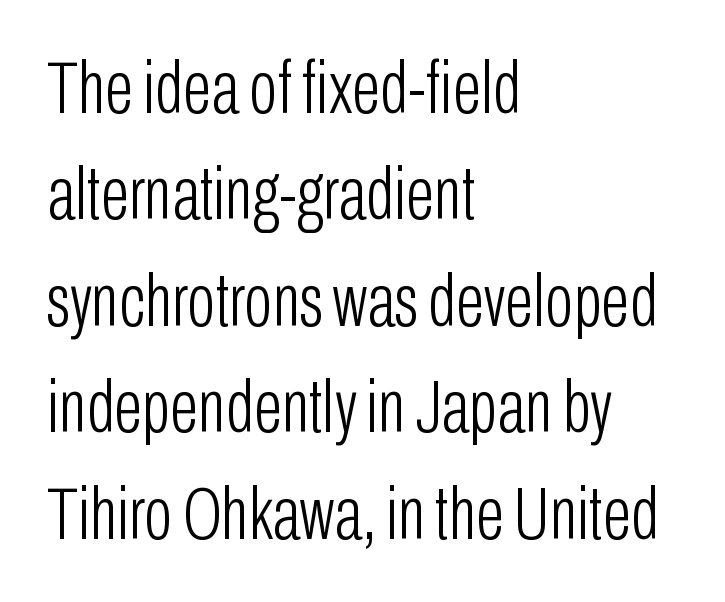
Q: Is the text bold? A: No.
Q: Is the text italic (slanted)? A: No, it is upright.
Q: Is the typeface a serif or a sans-serif typeface? A: Sans-serif.
Q: Is the text underlined? A: No.
Q: How is the paragraph aligned? A: Left-aligned.
Q: Is the spacing between letters normal or unusually wide? A: Normal.
Q: Is the spacing between lines tight, normal or loose? A: Normal.
Q: Width (condensed, normal, or wide)? A: Condensed.
Q: Stroke contrast? A: Low.
Q: x-height? A: Medium.
Q: Monospaced? A: No.
